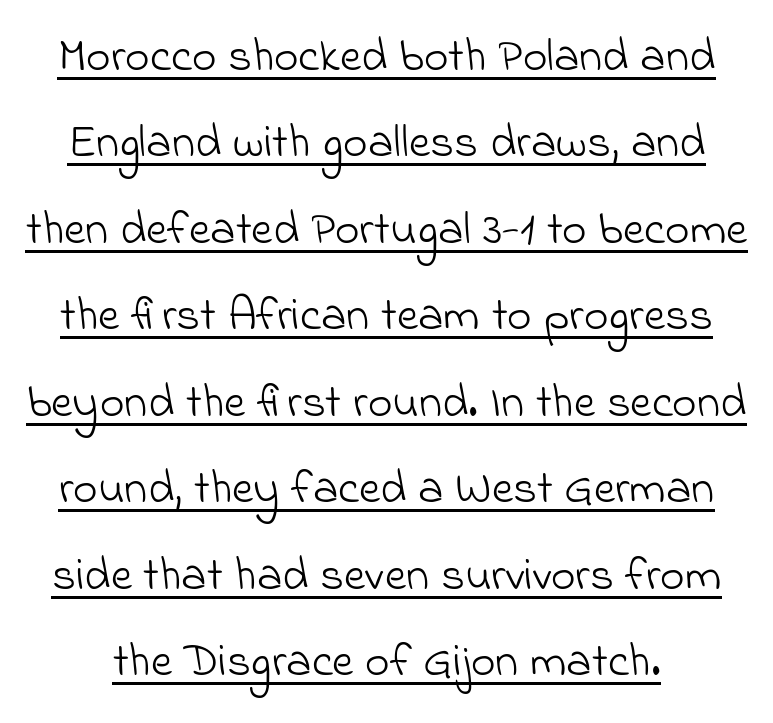
No feet cap the strokes, marking this as sans-serif type. Character widths vary here, with narrow letters taking less room than wide ones. Stem width sits at or under what a default text font uses. Characters follow at the spacing the type designer built in. The passage shown is underscored from start to finish.
